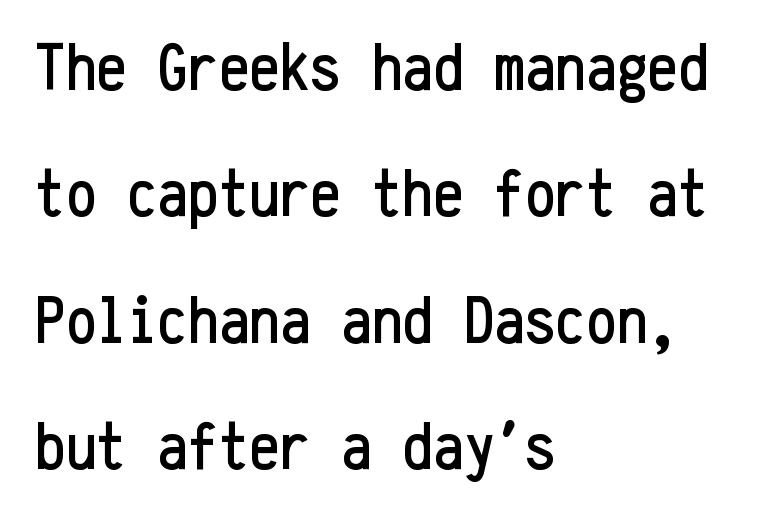
Q: Is the text italic (slanted)? A: No, it is upright.
Q: Is the typeface a serif or a sans-serif typeface? A: Sans-serif.
Q: Is the text underlined? A: No.
Q: How is the paragraph aligned? A: Left-aligned.
Q: Is the spacing between letters normal or unusually wide? A: Normal.
Q: Width (condensed, normal, or wide)? A: Condensed.
Q: Stroke contrast? A: Low.
Q: x-height? A: Medium.
Q: Monospaced? A: Yes.
